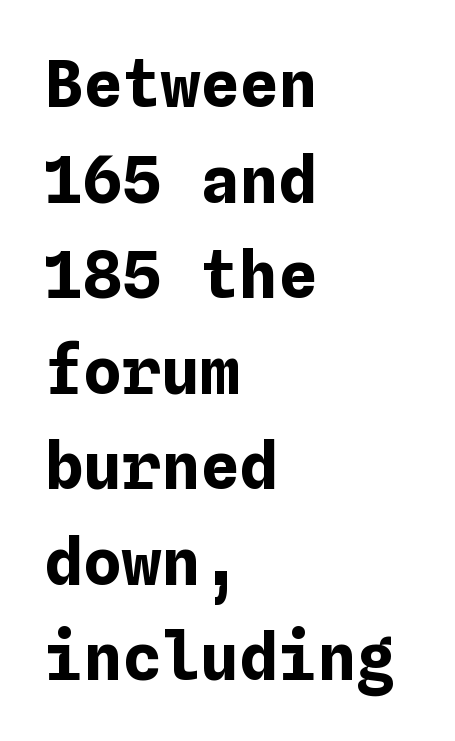
Horizontal alignment here is leftward, the default for most running prose. Posture: upright roman. You could call the tracking neutral — neither tight nor loose. Whoever set this chose a conventional vertical rhythm.
